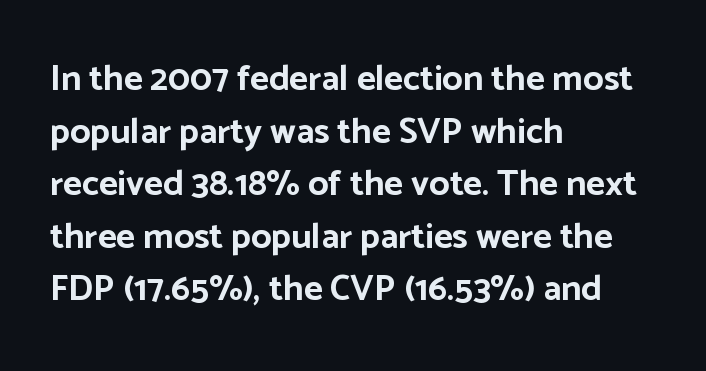
{"serif": "no", "italic": "no", "bold": "yes", "weight": "bold", "width": "normal", "stroke_contrast": "low", "x_height": "medium", "monospaced": "no", "underline": "no", "align": "left", "line_spacing": "normal", "line_spacing_ratio": 1.46, "letter_spacing": "normal", "letter_spacing_em": 0.0, "glyph_px": 36}
